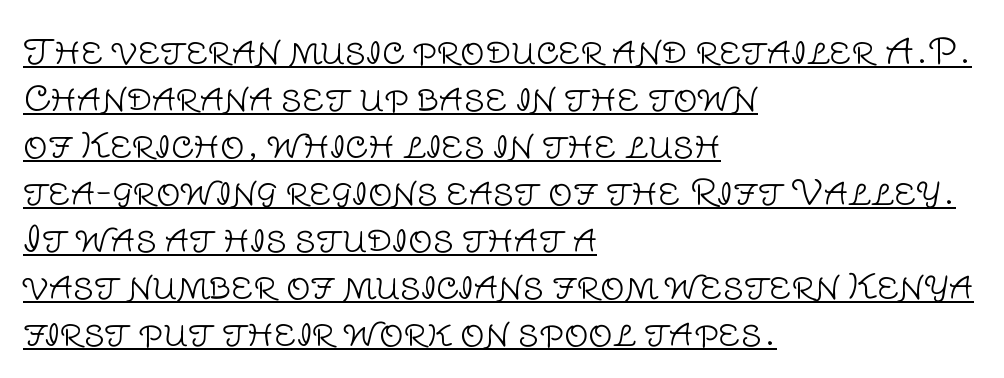
The letters look calm and open, with moderate or lighter stems. This rendering uses left alignment, leaving the right contour irregular. Each new line begins a customary step beneath the previous one. These lines are composed in type without serifs. The horizontal fit of the characters is conventional and even. The letters advance in unequal steps, a hallmark of proportional type.
